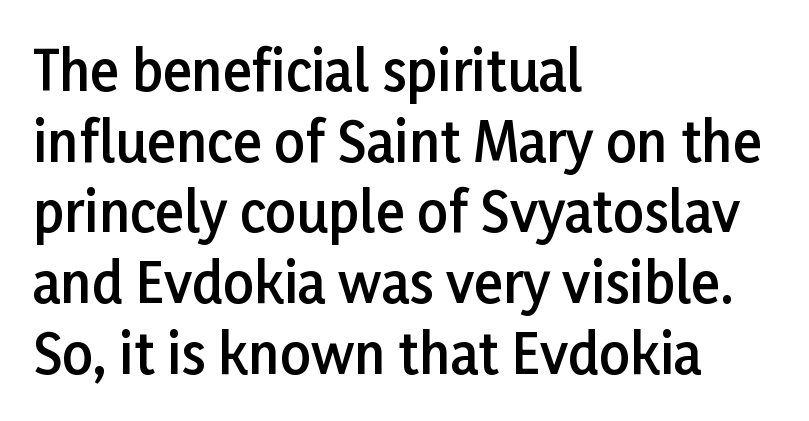
The image shows 54 px semibold sans-serif type, upright; set left-aligned, normal line spacing (1.31x), normal letter spacing, not underlined; low stroke contrast and a medium x-height.
